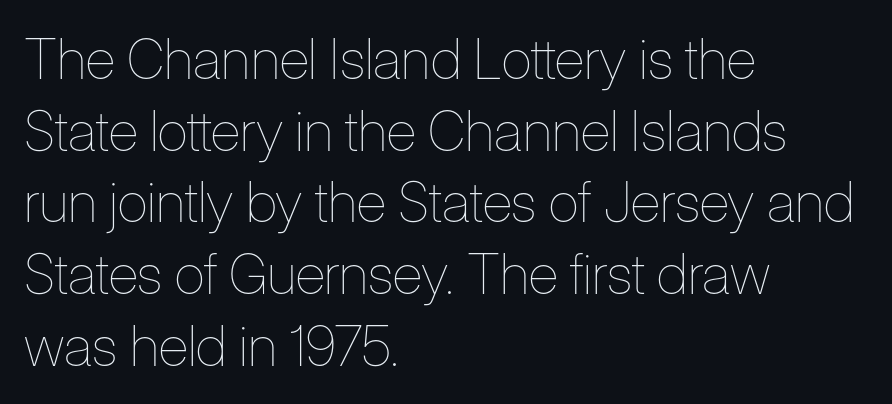
The image shows 56 px thin, condensed type, upright; set left-aligned, normal line spacing (1.28x), normal letter spacing, not underlined; low stroke contrast and a medium x-height.
